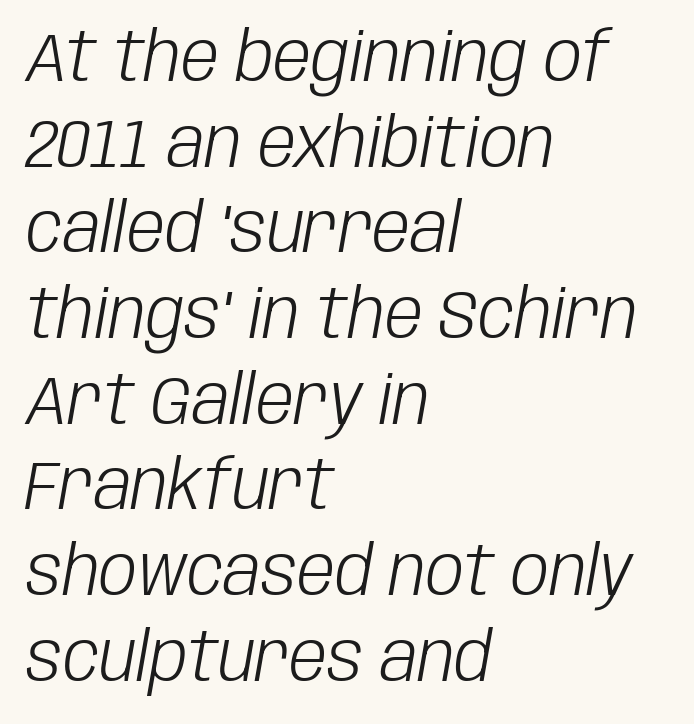
The image shows 68 px light, condensed type, italic (leaning right); set left-aligned, normal line spacing (1.26x), normal letter spacing, not underlined; low stroke contrast and a large x-height.
